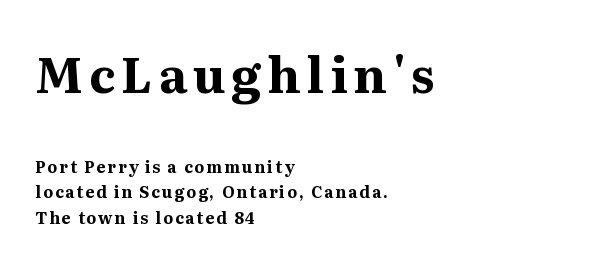
Weight check: bold — yes, fully. Line spacing here is normal. Alignment: flush left. Characters remain perfectly vertical along every line.
